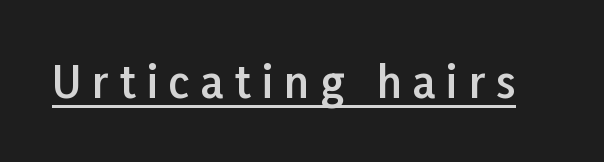
{"serif": "no", "italic": "no", "bold": "semi", "weight": "semibold", "width": "normal", "stroke_contrast": "low", "x_height": "medium", "monospaced": "no", "underline": "yes", "letter_spacing": "wide", "letter_spacing_em": 0.26, "glyph_px": 43}
